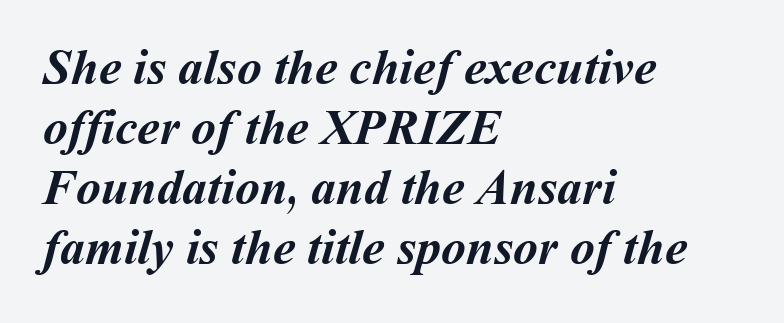
You could not count columns in this text — the font is proportionally spaced. A bare baseline throughout the passage. The text block is weighted toward the left margin, trailing off unevenly rightward. Students, note that the glyphs here touch the page at normal intervals. You'd pick this weight for a headline — it's a proper bold.
